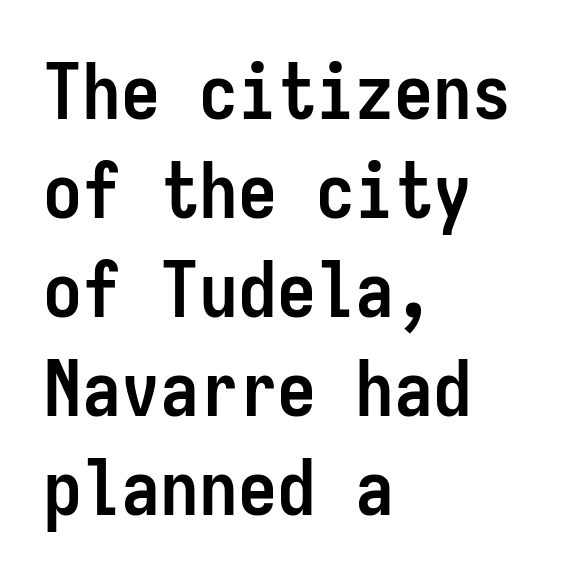
Q: Is the text bold? A: Yes.
Q: Is the text italic (slanted)? A: No, it is upright.
Q: Is the typeface a serif or a sans-serif typeface? A: Sans-serif.
Q: Is the text underlined? A: No.
Q: How is the paragraph aligned? A: Left-aligned.
Q: Is the spacing between letters normal or unusually wide? A: Normal.
Q: Is the spacing between lines tight, normal or loose? A: Normal.
Q: Width (condensed, normal, or wide)? A: Condensed.
Q: Stroke contrast? A: Low.
Q: x-height? A: Medium.
Q: Monospaced? A: Yes.
